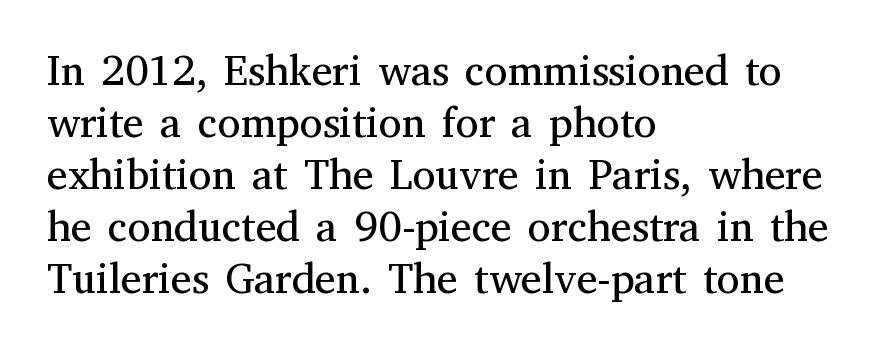
Quick note: not italic, upright. To sum up the face: it has serifs. The setting favours the left margin, as ordinary paragraphs usually do. Spacing between characters is what you'd get straight out of the box. Is this a fixed-width face? No — the glyphs have proportional, varying widths. Unbolded letterforms with no extra heft.
